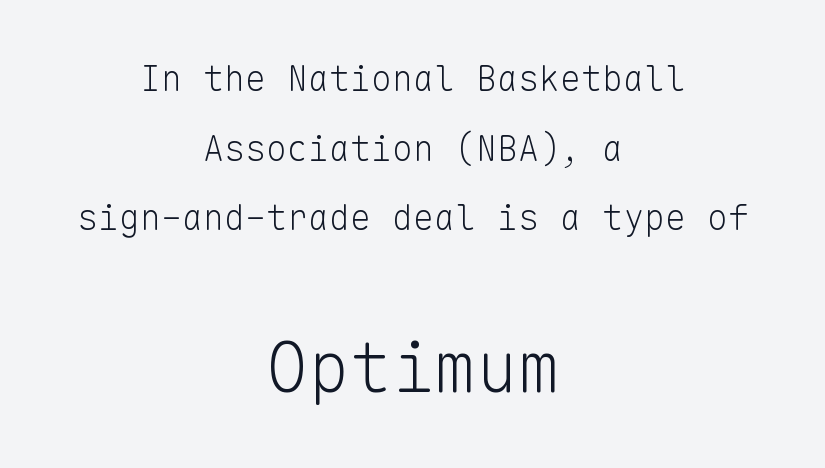
The image shows 70 px light sans-serif type, upright, monospaced; set centered, loose line spacing (1.99x), normal letter spacing, not underlined; the second (bottom) block is 2.0x larger; low stroke contrast and a medium x-height.
